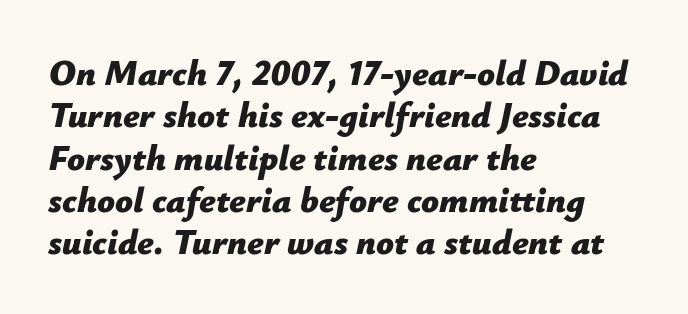
The image shows 35 px bold type, italic (leaning right); set left-aligned, line spacing 1.21x, normal letter spacing, not underlined; low stroke contrast and a medium x-height.
